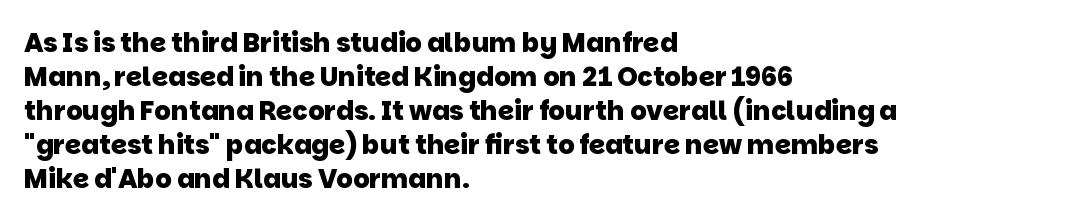
{"bold": "yes", "underline": "no", "align": "left", "line_spacing": "normal", "line_spacing_ratio": 1.31, "letter_spacing": "normal", "letter_spacing_em": 0.0, "glyph_px": 26}
